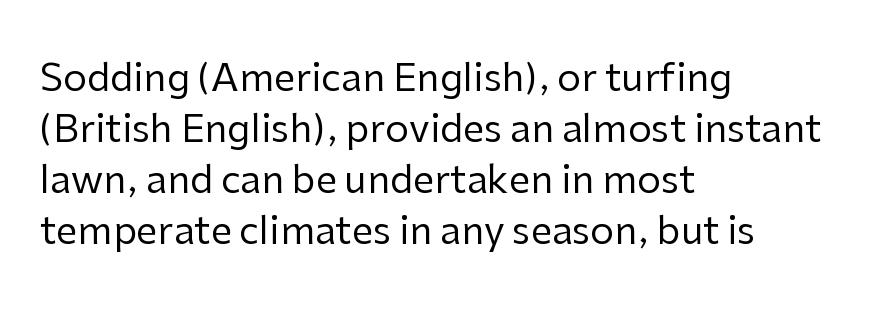
Rule under the text: the space is simply empty. Standard letterfit; no display-style spreading of the glyphs. To sum up the face: it is a sans, with no serifs. A typesetter would call this proportional, since set widths differ per character.
